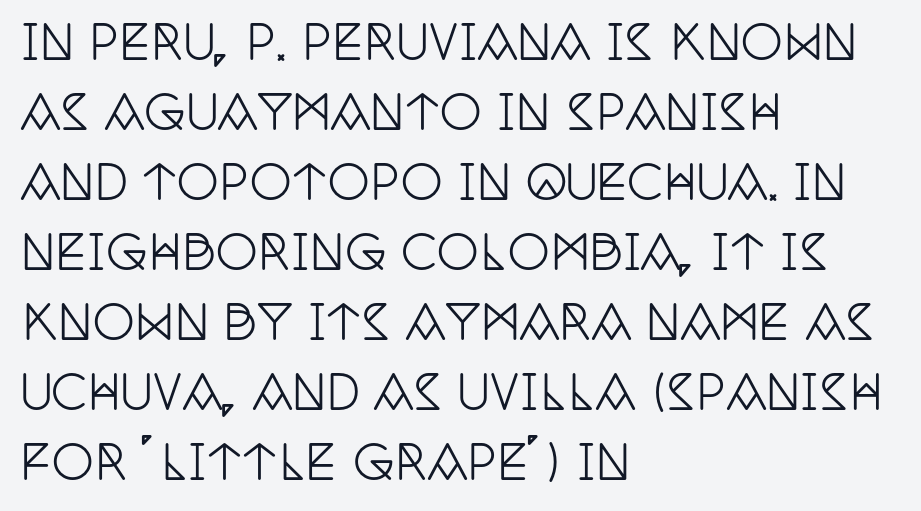
Q: Is the text italic (slanted)? A: No, it is upright.
Q: Is the typeface a serif or a sans-serif typeface? A: Serif.
Q: Is the text underlined? A: No.
Q: How is the paragraph aligned? A: Left-aligned.
Q: Is the spacing between letters normal or unusually wide? A: Normal.
Q: Is the spacing between lines tight, normal or loose? A: Normal.
Q: Width (condensed, normal, or wide)? A: Condensed.
Q: Stroke contrast? A: Low.
Q: x-height? A: Large.
Q: Monospaced? A: No.
